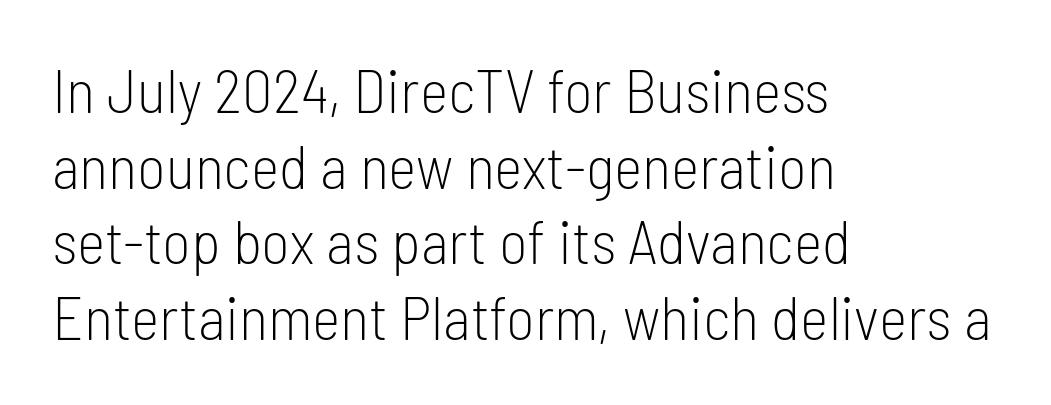
The image shows 61 px light, condensed sans-serif type, upright; set left-aligned, line spacing 1.24x, normal letter spacing, not underlined; low stroke contrast and a medium x-height.
